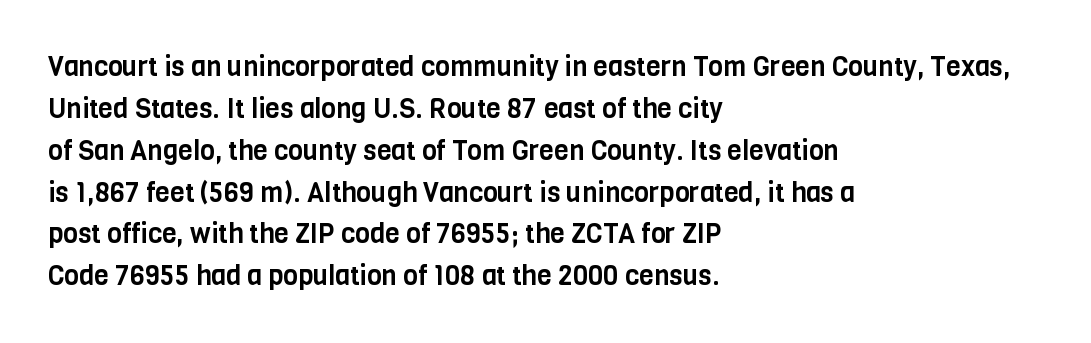
{"italic": "no", "underline": "no", "align": "left", "line_spacing": "normal", "line_spacing_ratio": 1.55, "letter_spacing": "normal", "letter_spacing_em": 0.0, "glyph_px": 27}
